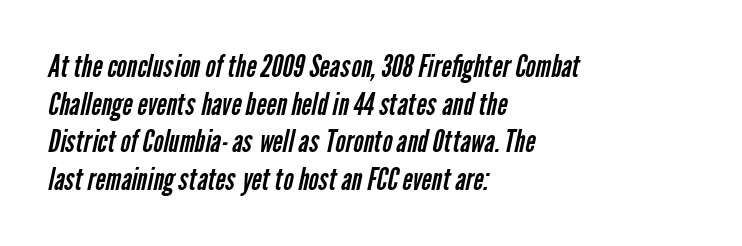
The image shows 31 px regular-weight, condensed sans-serif type; set left-aligned, line spacing 1.21x, normal letter spacing, not underlined; low stroke contrast and a medium x-height.
